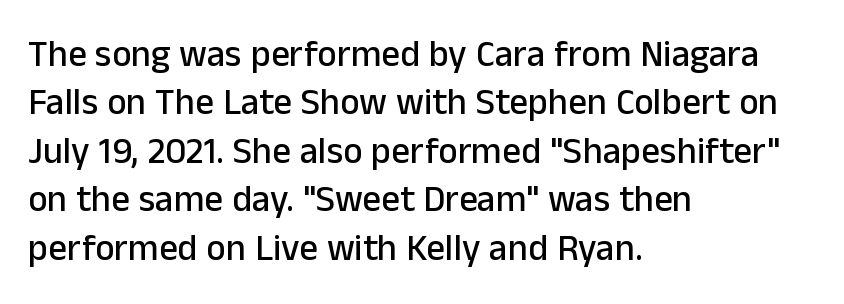
Q: Is the text italic (slanted)? A: No, it is upright.
Q: Is the typeface a serif or a sans-serif typeface? A: Sans-serif.
Q: Is the text underlined? A: No.
Q: How is the paragraph aligned? A: Left-aligned.
Q: Is the spacing between letters normal or unusually wide? A: Normal.
Q: Is the spacing between lines tight, normal or loose? A: Normal.
Q: Width (condensed, normal, or wide)? A: Normal.
Q: Stroke contrast? A: Low.
Q: x-height? A: Medium.
Q: Monospaced? A: No.
